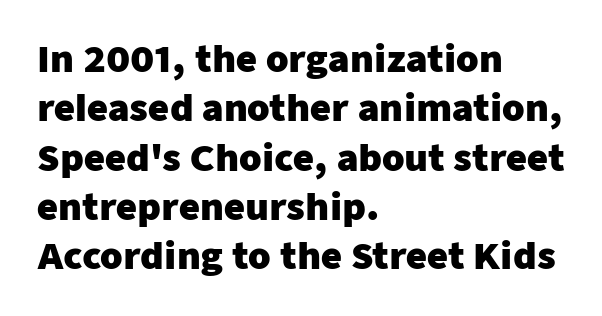
The image shows 36 px heavy sans-serif type, upright; set left-aligned, normal line spacing (1.37x), normal letter spacing, not underlined; low stroke contrast and a medium x-height.
